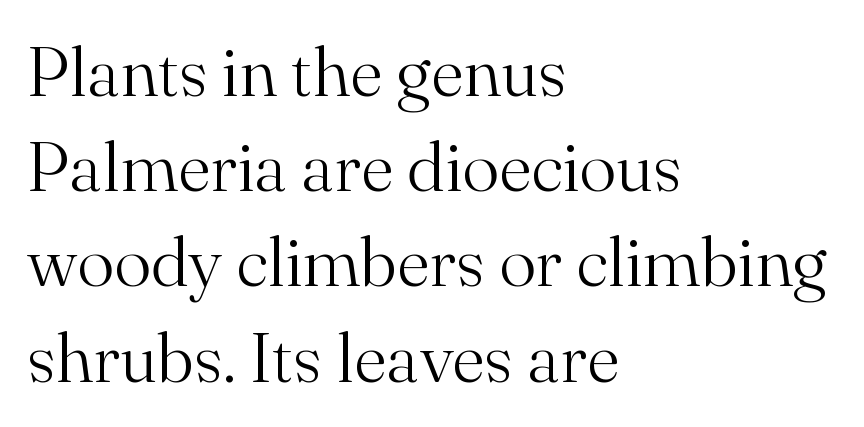
Q: Is the text bold? A: No.
Q: Is the text italic (slanted)? A: No, it is upright.
Q: Is the typeface a serif or a sans-serif typeface? A: Serif.
Q: Is the text underlined? A: No.
Q: How is the paragraph aligned? A: Left-aligned.
Q: Is the spacing between letters normal or unusually wide? A: Normal.
Q: Is the spacing between lines tight, normal or loose? A: Normal.
Q: Width (condensed, normal, or wide)? A: Normal.
Q: Stroke contrast? A: Medium.
Q: x-height? A: Small.
Q: Monospaced? A: No.
